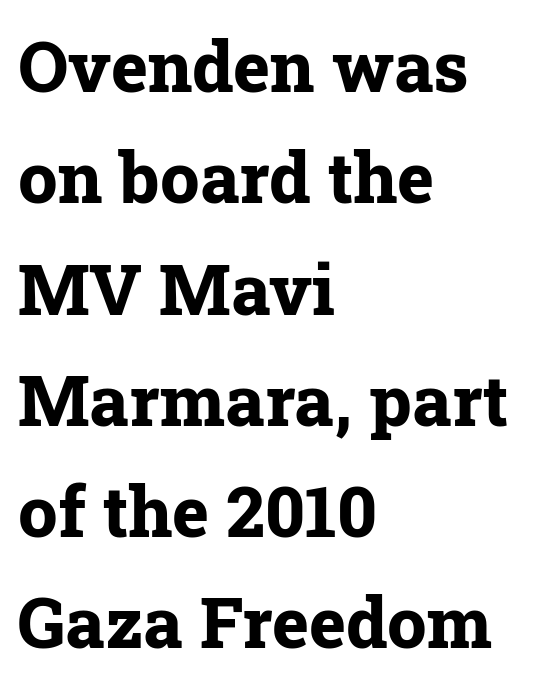
Strokes here are thick enough to call this a true bold. Does the copy run flush right? No — it runs flush left. A typesetter would call this zero additional tracking. The baseline area is clear.
